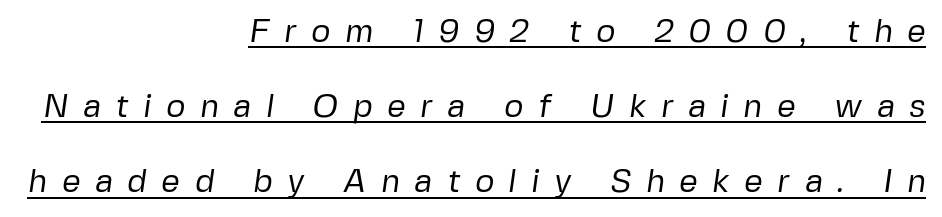
{"serif": "no", "bold": "no", "weight": "regular", "width": "normal", "stroke_contrast": "low", "x_height": "medium", "monospaced": "no", "underline": "yes", "align": "right", "line_spacing": "loose", "line_spacing_ratio": 2.28, "letter_spacing": "wide", "letter_spacing_em": 0.44, "glyph_px": 33}
